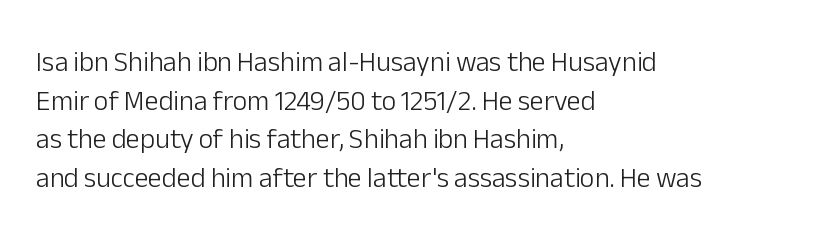
{"serif": "no", "italic": "no", "bold": "no", "weight": "light", "width": "normal", "stroke_contrast": "low", "x_height": "medium", "monospaced": "no", "underline": "no", "align": "left", "line_spacing": "normal", "line_spacing_ratio": 1.38, "letter_spacing": "normal", "letter_spacing_em": 0.0, "glyph_px": 28}
